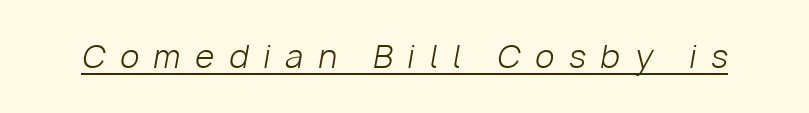
The image shows 31 px light type, italic (leaning right); set unusually wide letter spacing (+0.48 em), underlined; low stroke contrast and a medium x-height.
